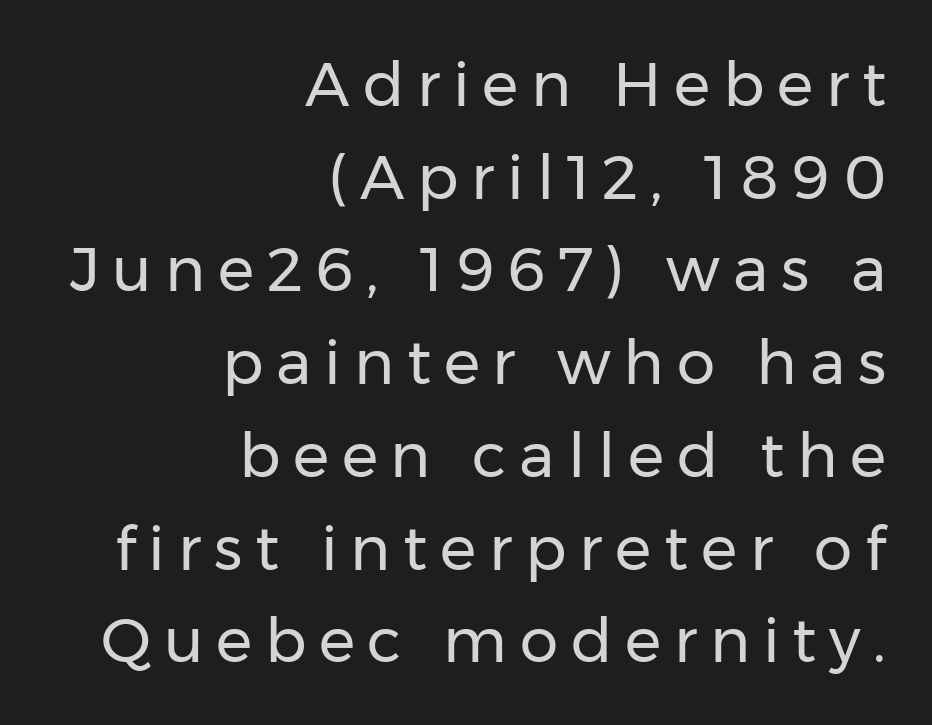
The image shows 61 px regular-weight sans-serif type, upright; set right-aligned, normal line spacing (1.52x), unusually wide letter spacing (+0.21 em), not underlined; low stroke contrast and a medium x-height.
